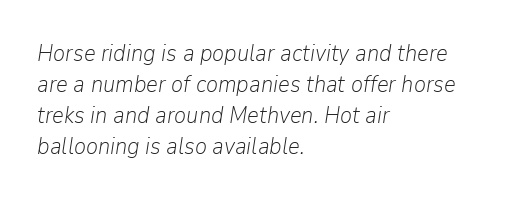
Q: Is the text bold? A: No.
Q: Is the text italic (slanted)? A: Yes, it leans right by about 9 degrees.
Q: Is the text underlined? A: No.
Q: How is the paragraph aligned? A: Left-aligned.
Q: Is the spacing between letters normal or unusually wide? A: Normal.
Q: Is the spacing between lines tight, normal or loose? A: Normal.
